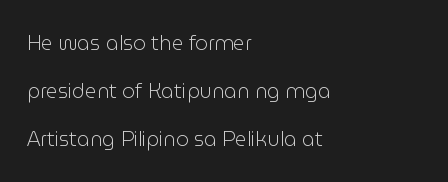
{"italic": "no", "bold": "no", "underline": "no", "align": "left", "line_spacing": "loose", "line_spacing_ratio": 2.4, "letter_spacing": "normal", "letter_spacing_em": 0.0, "glyph_px": 20}
